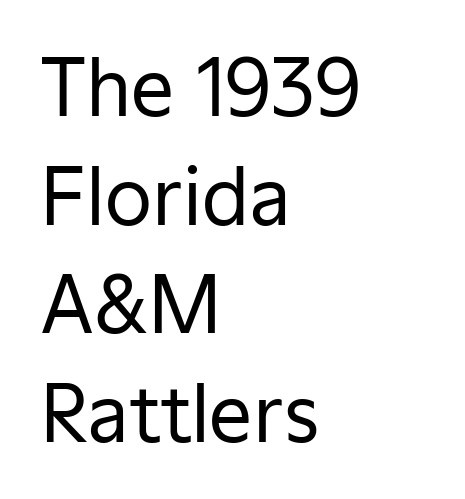
{"serif": "no", "italic": "no", "bold": "no", "weight": "regular", "width": "normal", "stroke_contrast": "low", "x_height": "medium", "monospaced": "no", "underline": "no", "align": "left", "line_spacing": "normal", "line_spacing_ratio": 1.41, "letter_spacing": "normal", "letter_spacing_em": 0.0, "glyph_px": 77}
